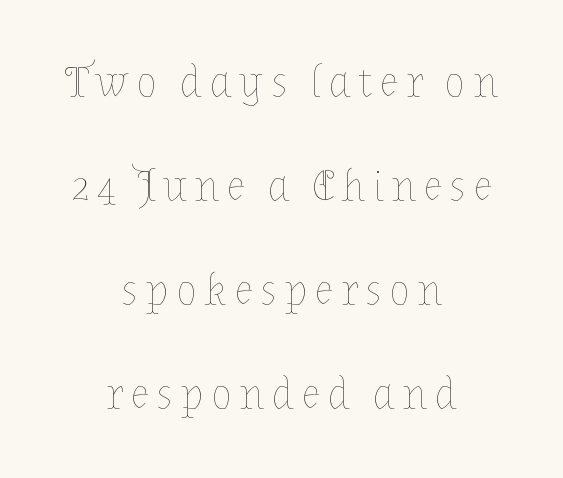
The image shows 44 px thin type, upright; set centered, loose line spacing (2.36x), not underlined; low stroke contrast and a medium x-height.
